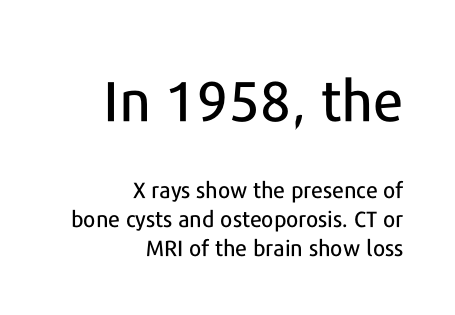
The image shows 56 px sans-serif type, upright; set right-aligned, normal line spacing (1.32x), normal letter spacing, not underlined; the first (top) block is 2.55x larger; low stroke contrast and a medium x-height.
